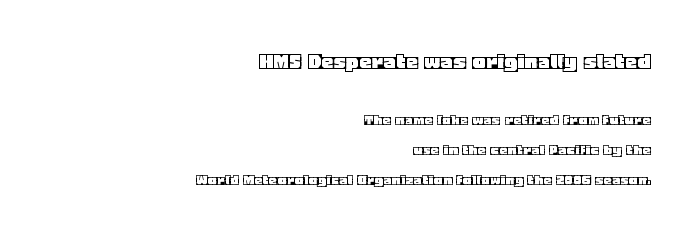
Words appear dense and cohesive because spacing is normal. The words here are not underlined. The upper block of text is set noticeably larger than the block beneath it. Short and long lines alike share a common ending point at right. When letters stand straight like this, we call the style roman or upright.
